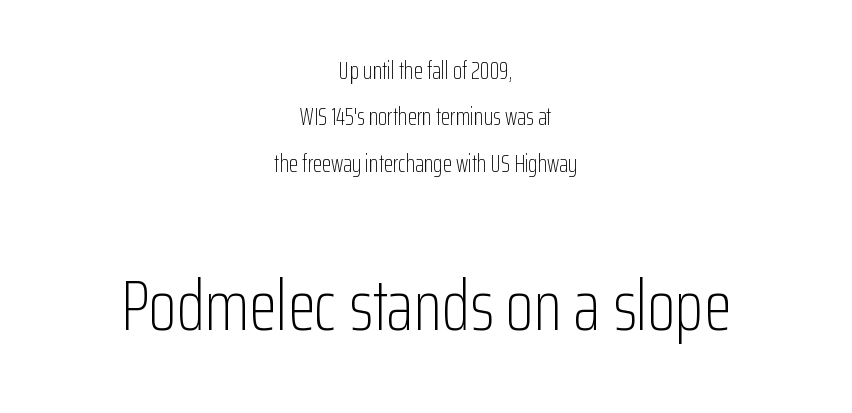
{"serif": "no", "italic": "no", "bold": "no", "weight": "light", "width": "condensed", "stroke_contrast": "low", "x_height": "medium", "monospaced": "no", "underline": "no", "align": "center", "line_spacing": "loose", "line_spacing_ratio": 1.93, "letter_spacing": "normal", "letter_spacing_em": 0.0, "larger_block": "second", "size_ratio": 3.0, "glyph_px": 72}
